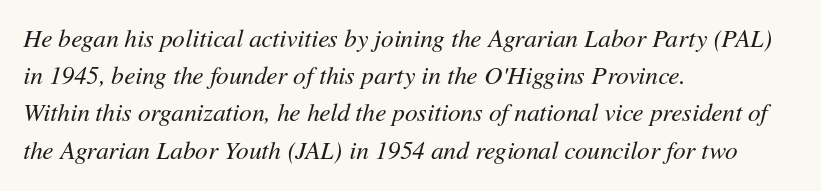
{"italic": "yes", "lean": "right", "slant_degrees": 11, "bold": "no", "underline": "no", "align": "left", "line_spacing": "normal", "line_spacing_ratio": 1.49, "letter_spacing": "normal", "letter_spacing_em": 0.0, "glyph_px": 25}
